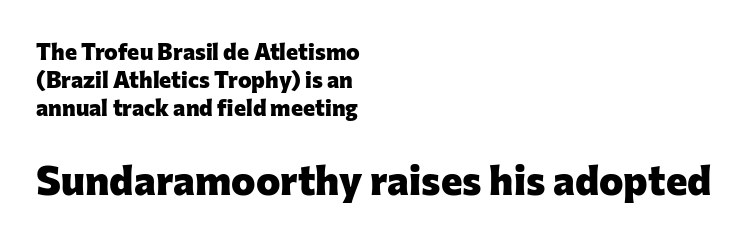
Q: Is the text bold? A: Yes.
Q: Is the text italic (slanted)? A: No, it is upright.
Q: Is the typeface a serif or a sans-serif typeface? A: Sans-serif.
Q: Is the text underlined? A: No.
Q: How is the paragraph aligned? A: Left-aligned.
Q: Is the spacing between letters normal or unusually wide? A: Normal.
Q: Which block of text is set in a larger size, the first (top) or the second (bottom)? A: The second (bottom) one.
Q: Width (condensed, normal, or wide)? A: Normal.
Q: Stroke contrast? A: Low.
Q: x-height? A: Medium.
Q: Monospaced? A: No.
